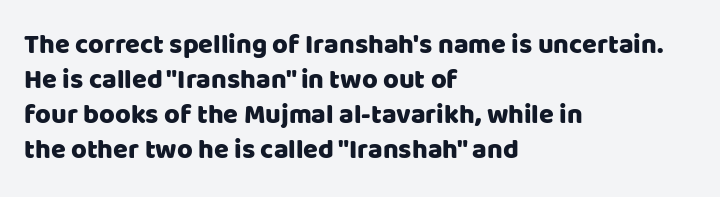
Q: Is the text italic (slanted)? A: No, it is upright.
Q: Is the text underlined? A: No.
Q: How is the paragraph aligned? A: Left-aligned.
Q: Is the spacing between letters normal or unusually wide? A: Normal.
Q: Is the spacing between lines tight, normal or loose? A: Normal.
